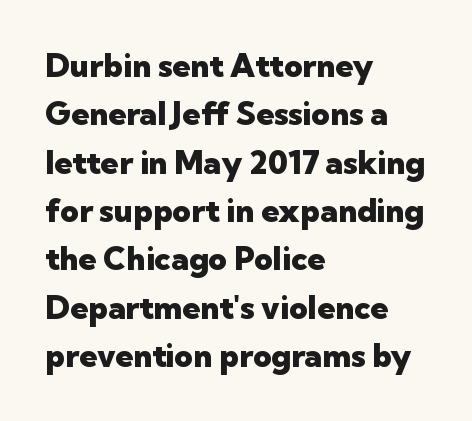
{"serif": "no", "italic": "no", "bold": "yes", "weight": "heavy", "width": "normal", "stroke_contrast": "low", "x_height": "medium", "monospaced": "no", "underline": "no", "align": "left", "line_spacing": "normal", "line_spacing_ratio": 1.51, "letter_spacing": "normal", "letter_spacing_em": 0.0, "glyph_px": 32}
